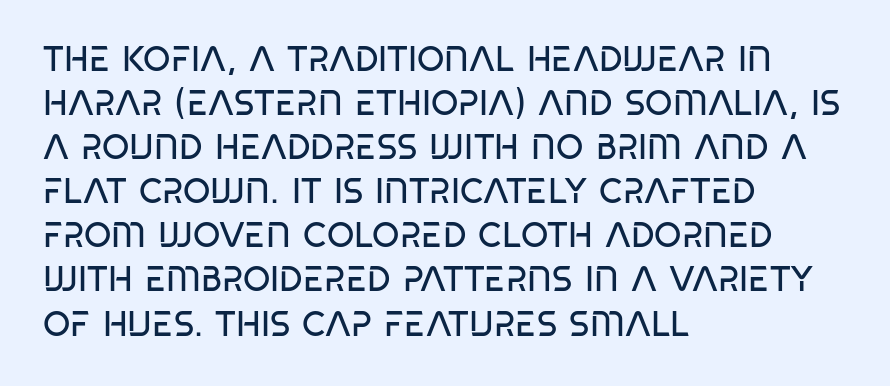
The image shows 35 px regular-weight, condensed sans-serif type; set left-aligned, normal line spacing (1.26x), normal letter spacing, not underlined; low stroke contrast and a large x-height.
